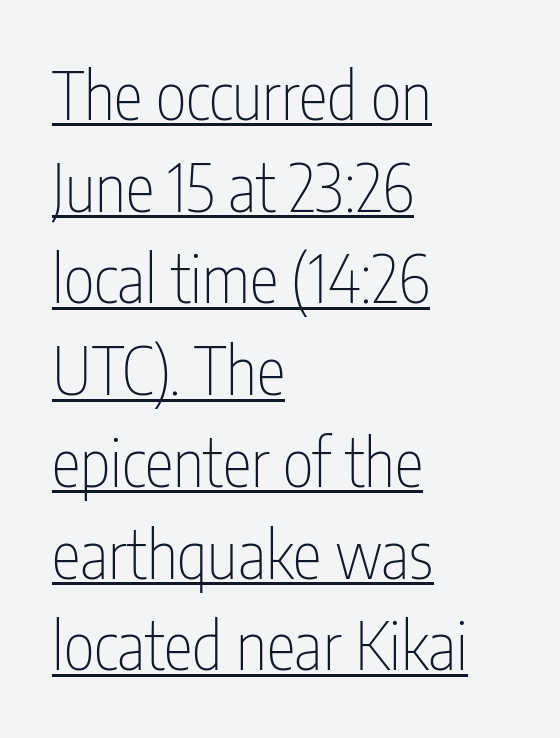
{"serif": "no", "italic": "no", "bold": "no", "weight": "thin", "width": "condensed", "stroke_contrast": "low", "x_height": "medium", "monospaced": "no", "underline": "yes", "align": "left", "line_spacing": "normal", "line_spacing_ratio": 1.39, "letter_spacing": "normal", "letter_spacing_em": 0.0, "glyph_px": 66}
